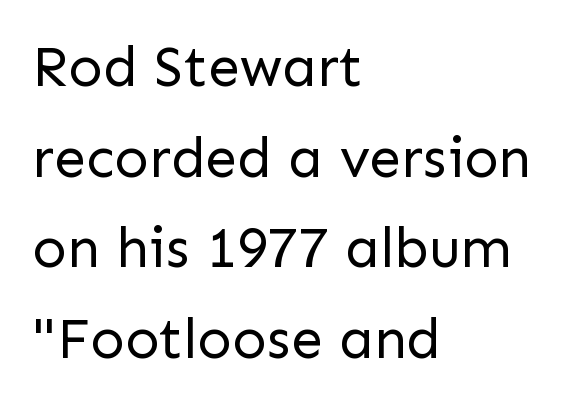
The rendering uses natural spacing where letterforms have individual widths. A typesetter would call this zero additional tracking. Weight: regular or lighter. A typesetter would mark this as roman, not italic. The passage shown is not underscored anywhere. Students, observe: this is what conventionally led text looks like.
